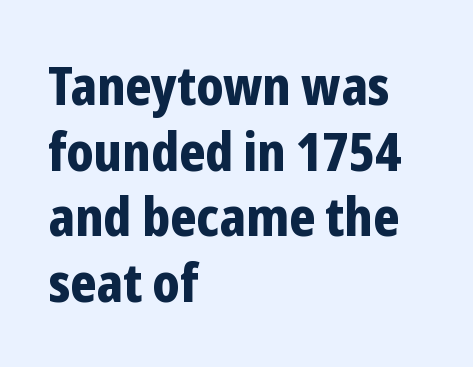
Q: Is the text bold? A: Yes.
Q: Is the text italic (slanted)? A: No, it is upright.
Q: Is the typeface a serif or a sans-serif typeface? A: Sans-serif.
Q: Is the text underlined? A: No.
Q: How is the paragraph aligned? A: Left-aligned.
Q: Is the spacing between letters normal or unusually wide? A: Normal.
Q: Width (condensed, normal, or wide)? A: Condensed.
Q: Stroke contrast? A: Low.
Q: x-height? A: Medium.
Q: Monospaced? A: No.
